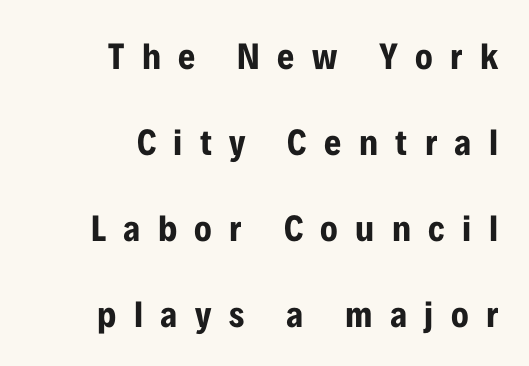
{"serif": "no", "italic": "no", "bold": "yes", "weight": "bold", "width": "condensed", "stroke_contrast": "low", "x_height": "medium", "monospaced": "no", "underline": "no", "align": "right", "line_spacing": "loose", "line_spacing_ratio": 2.32, "letter_spacing": "wide", "letter_spacing_em": 0.47, "glyph_px": 37}
